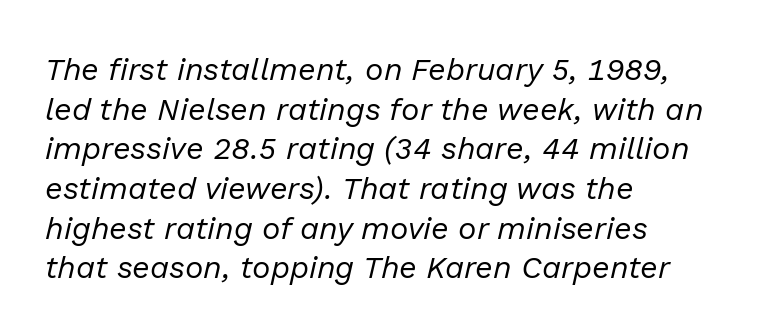
Is the letter spacing exaggerated? No — it looks like the ordinary default. Any mark beneath the type? The region is blank. Left-aligned paragraph, ragged on the right. The face used here has a pronounced slope to its letters.
